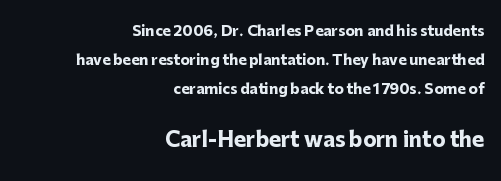
{"italic": "no", "bold": "yes", "underline": "no", "align": "right", "line_spacing": "loose", "line_spacing_ratio": 2.08, "letter_spacing": "normal", "letter_spacing_em": 0.0, "larger_block": "second", "size_ratio": 1.43, "glyph_px": 20}
